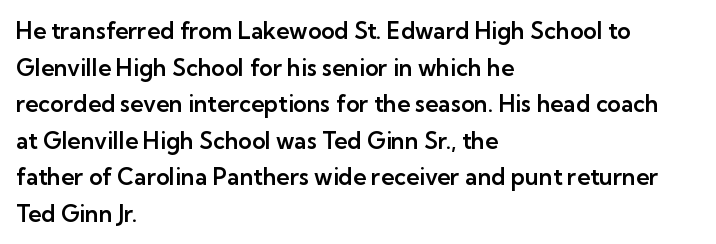
Rendered with straight, roman letterforms. Notice how the passage keeps a crisp vertical edge on the left only. A typesetter would call this leading conventional body-copy spacing. Is the letter spacing exaggerated? No — it looks like the ordinary default.
